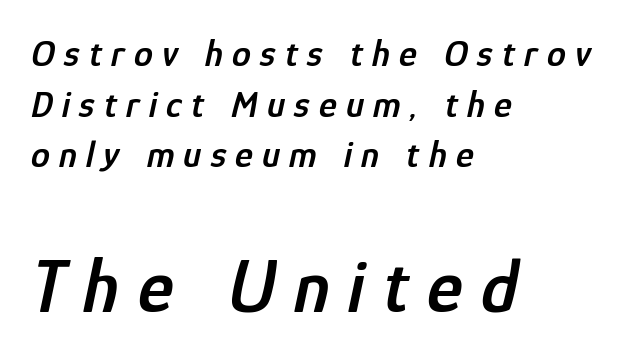
The image shows 76 px semibold, condensed type, italic (leaning right); set left-aligned, normal line spacing (1.33x), unusually wide letter spacing (+0.24 em), not underlined; the second (bottom) block is 2.0x larger; low stroke contrast and a medium x-height.
